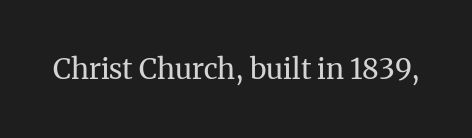
What stands out about the letter spacing? Nothing — it is the standard amount. Vertical strokes here are truly vertical. Anything drawn beneath the words? Only blank space. Is this a fixed-width face? No — the glyphs have proportional, varying widths. The characters display serif detailing at their extremities.
